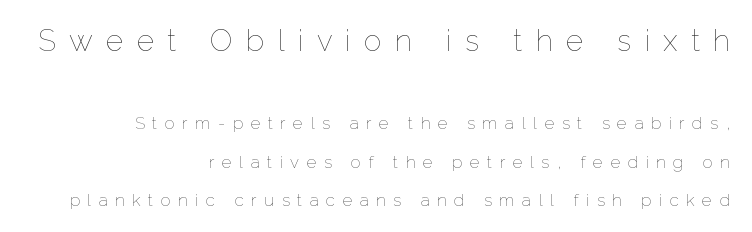
{"italic": "no", "bold": "no", "weight": "thin", "width": "normal", "stroke_contrast": "low", "x_height": "medium", "monospaced": "no", "underline": "no", "align": "right", "line_spacing": "loose", "line_spacing_ratio": 2.25, "letter_spacing": "wide", "letter_spacing_em": 0.44, "larger_block": "first", "size_ratio": 1.76, "glyph_px": 30}
